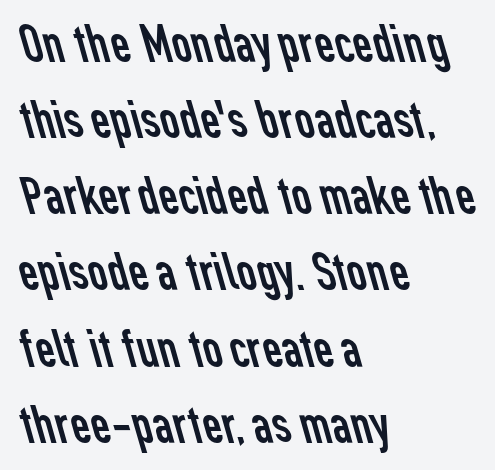
The image shows 54 px regular-weight sans-serif type; set left-aligned, normal line spacing (1.41x), normal letter spacing, not underlined; low stroke contrast and a medium x-height.
